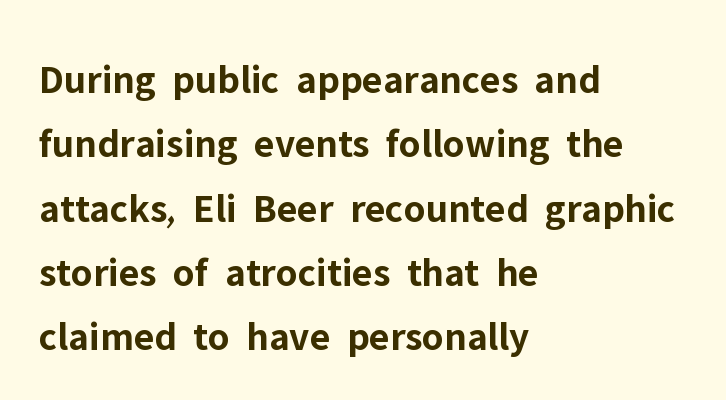
A typesetter would call this leading conventional body-copy spacing. This rendering leaves character spacing at its baseline value. Descenders hang freely into open space. The lines in this sample share a left origin and differ only in where they stop. These lines are composed in type without serifs.
